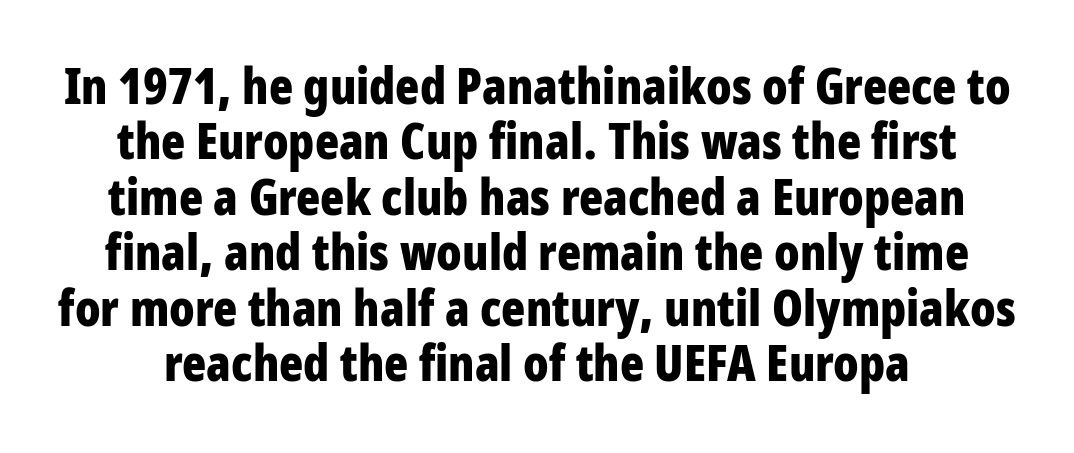
The image shows 50 px bold, condensed sans-serif type, upright; set tight line spacing (1.11x), normal letter spacing, not underlined; low stroke contrast and a large x-height.
